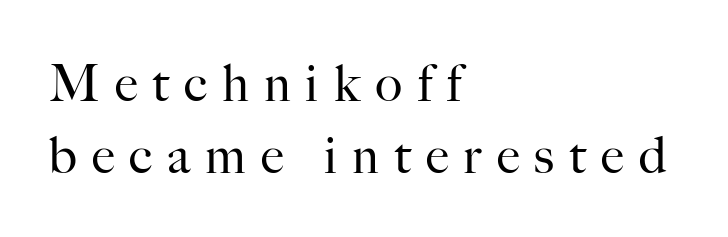
The image shows 51 px regular-weight serif type, upright; set left-aligned, normal line spacing (1.42x), unusually wide letter spacing (+0.3 em), not underlined; high stroke contrast and a small x-height.
